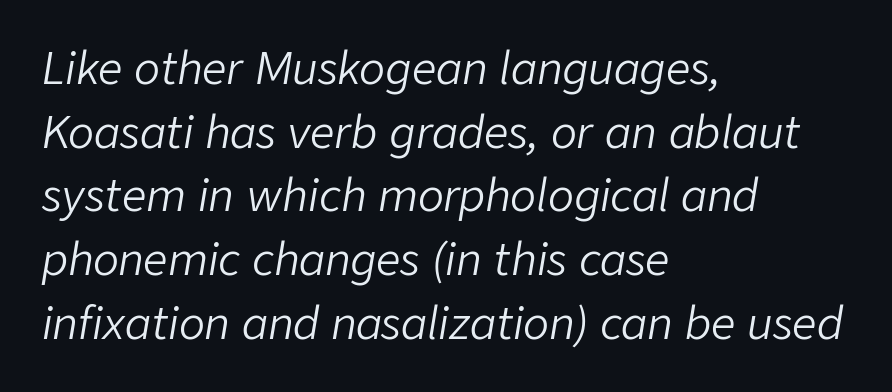
Between one letter and the next there's only the usual sliver of space. Successive baselines arrive at the customary interval. The strip under each line holds only bare page. The font is comparable to plain body text, perhaps lighter. You could not count columns in this text — the font is proportionally spaced.
